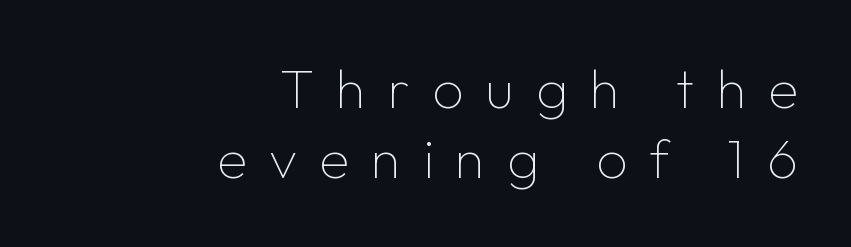
Q: Is the text bold? A: No.
Q: Is the text italic (slanted)? A: No, it is upright.
Q: Is the typeface a serif or a sans-serif typeface? A: Sans-serif.
Q: Is the text underlined? A: No.
Q: How is the paragraph aligned? A: Right-aligned.
Q: Is the spacing between letters normal or unusually wide? A: Unusually wide.
Q: Is the spacing between lines tight, normal or loose? A: Normal.
Q: Width (condensed, normal, or wide)? A: Normal.
Q: Stroke contrast? A: Low.
Q: x-height? A: Medium.
Q: Monospaced? A: No.
